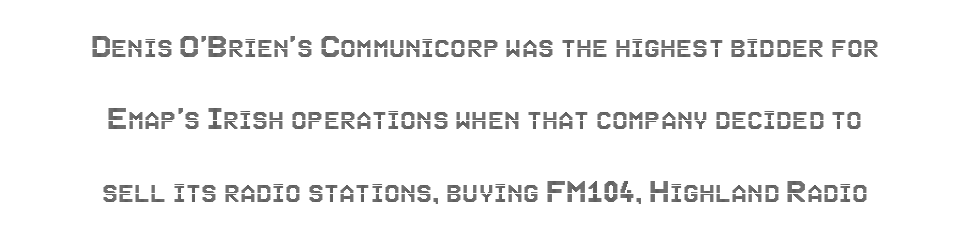
The image shows 36 px condensed type, upright; set centered, loose line spacing (2.01x), normal letter spacing, not underlined; a large x-height.
